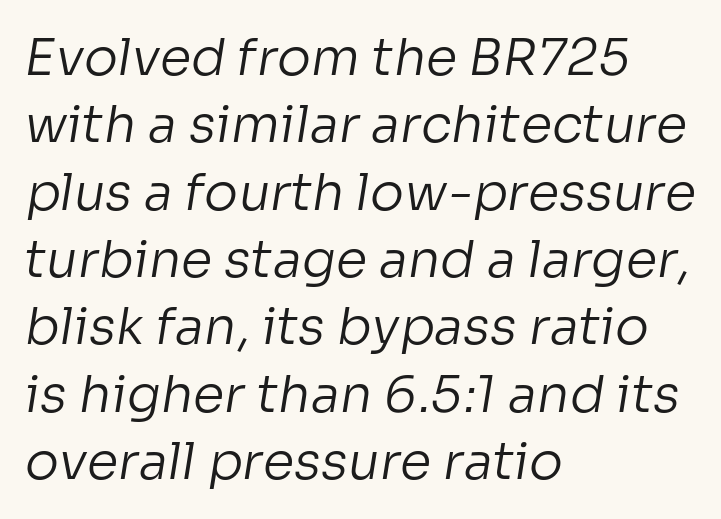
The image shows 51 px regular-weight sans-serif type; set left-aligned, normal line spacing (1.32x), normal letter spacing, not underlined; low stroke contrast and a medium x-height.
